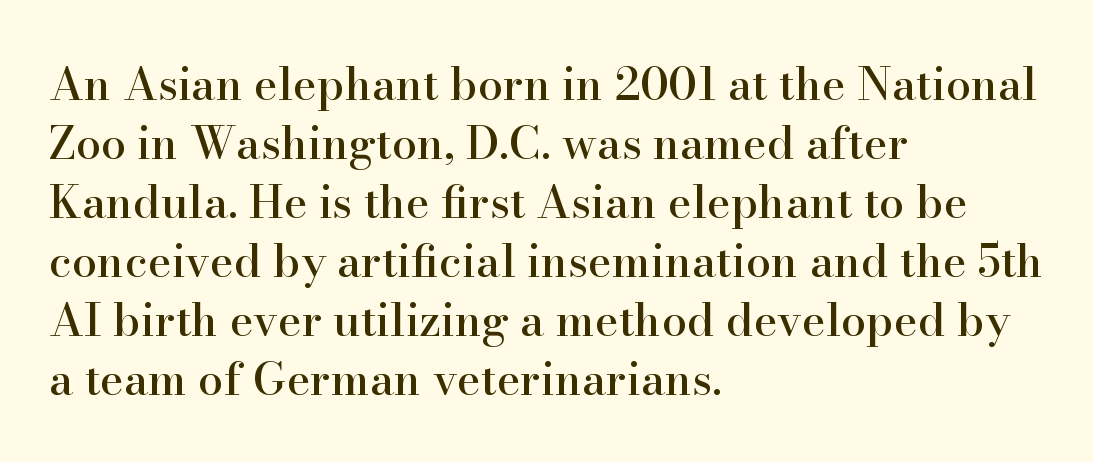
The words here are not underlined. Short note: letters normally spaced. Compared with typical paragraphs, the rows here are spaced about the same. Do the characters align in a grid? No, the font is proportional. Does the type have serifs? Yes, each stem ends in a small foot. Posture: vertical.
